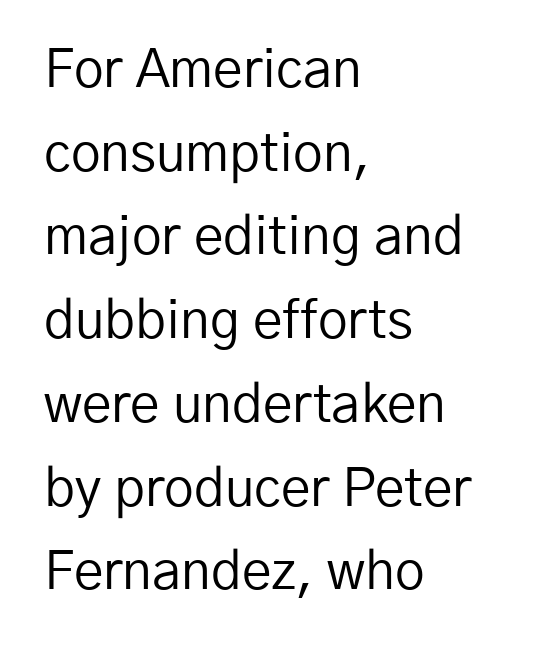
{"serif": "no", "italic": "no", "bold": "no", "weight": "regular", "width": "normal", "stroke_contrast": "low", "x_height": "medium", "monospaced": "no", "underline": "no", "align": "left", "line_spacing": "normal", "line_spacing_ratio": 1.58, "letter_spacing": "normal", "letter_spacing_em": 0.0, "glyph_px": 53}
